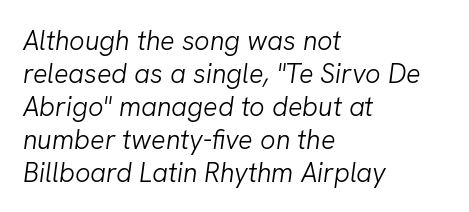
This is oblique type, the kind used for emphasis or titles. Look at the tracking — it's just the regular setting, nothing added. Any mark beneath the type? The region is blank. If you drew a ruler down the left edge, every line would touch it. Ink coverage per letter is moderate at most.
